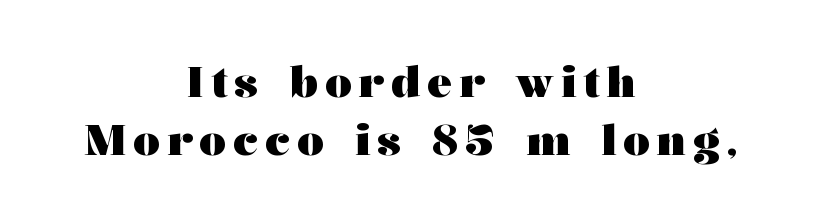
The image shows 42 px heavy, wide serif type, upright; set centered, normal line spacing (1.37x), not underlined; medium stroke contrast and a medium x-height.
